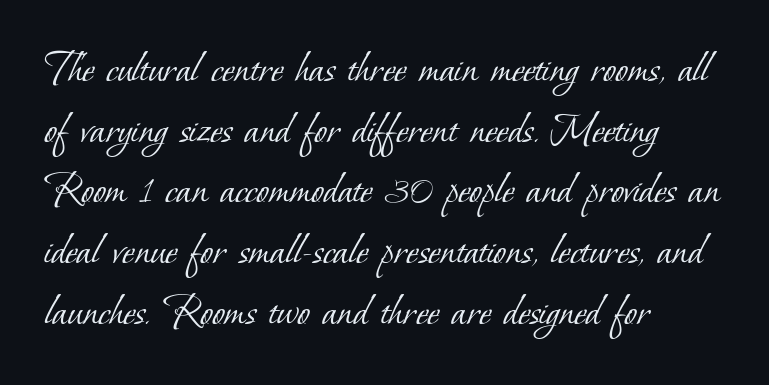
The passage is arranged the way most books set body copy — flush left. The space directly below the letters is spotless. The face used here is seriffed, in the tradition of book romans. Vertically, the passage feels balanced, rows spaced as you'd expect.
